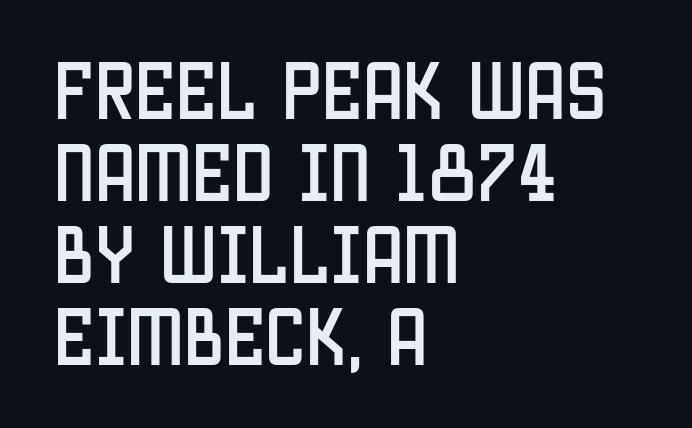
{"serif": "no", "italic": "no", "width": "condensed", "stroke_contrast": "low", "x_height": "large", "monospaced": "no", "underline": "no", "align": "left", "line_spacing": "normal", "line_spacing_ratio": 1.26, "letter_spacing": "normal", "letter_spacing_em": 0.0, "glyph_px": 65}
